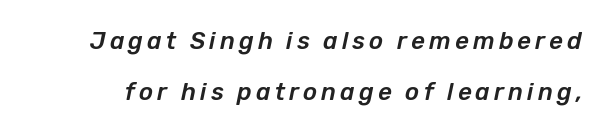
Q: Is the text italic (slanted)? A: Yes, it leans right by about 12 degrees.
Q: Is the text underlined? A: No.
Q: Is the spacing between lines tight, normal or loose? A: Loose.
